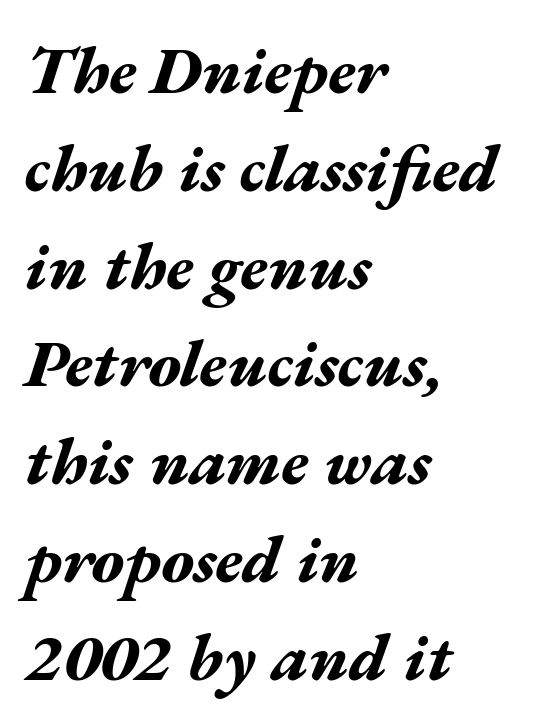
Line beginnings align vertically; line endings do not. In terms of posture, this sample is oblique. Is there much room between lines? A standard amount, neither cramped nor airy. Weight check: bold — yes, fully. Here the glyphs are tracked normally, forming tight word shapes.
